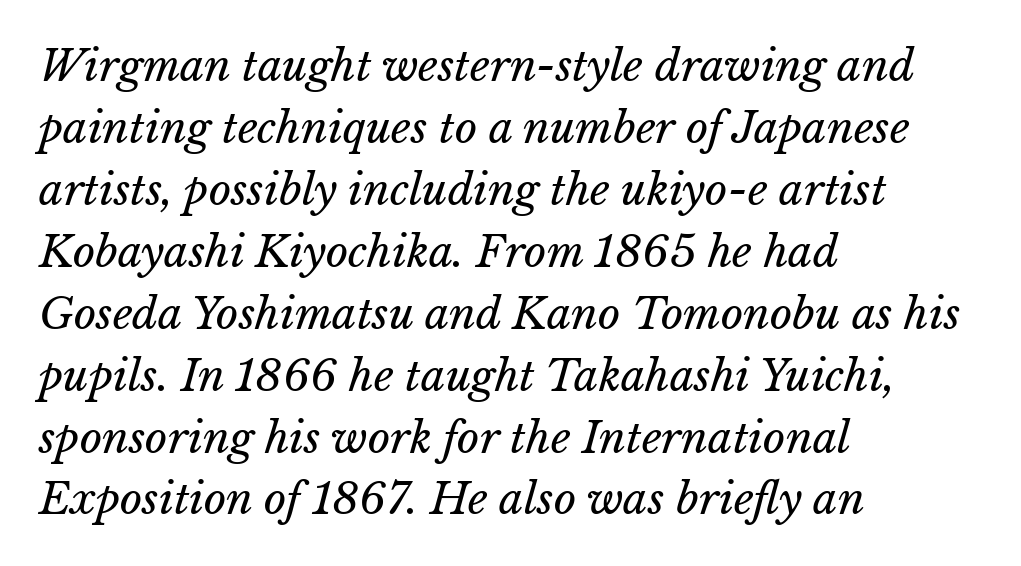
The image shows 43 px regular-weight type; set left-aligned, normal line spacing (1.44x), normal letter spacing, not underlined; low stroke contrast and a medium x-height.
